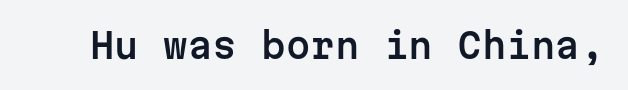
Q: Is the text italic (slanted)? A: No, it is upright.
Q: Is the typeface a serif or a sans-serif typeface? A: Sans-serif.
Q: Is the text underlined? A: No.
Q: Is the spacing between letters normal or unusually wide? A: Normal.
Q: Width (condensed, normal, or wide)? A: Normal.
Q: Stroke contrast? A: Low.
Q: x-height? A: Medium.
Q: Monospaced? A: Yes.
